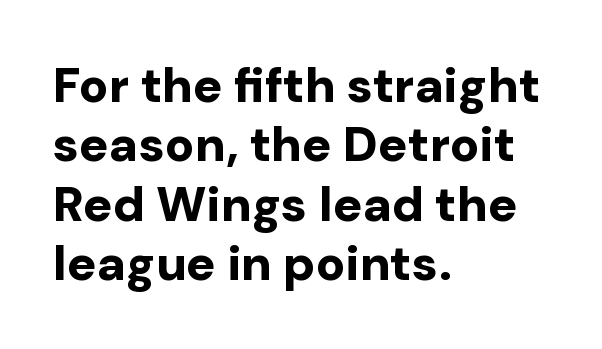
{"serif": "no", "italic": "no", "bold": "yes", "weight": "bold", "width": "normal", "stroke_contrast": "low", "x_height": "medium", "monospaced": "no", "underline": "no", "align": "left", "line_spacing_ratio": 1.21, "letter_spacing": "normal", "letter_spacing_em": 0.0, "glyph_px": 49}
